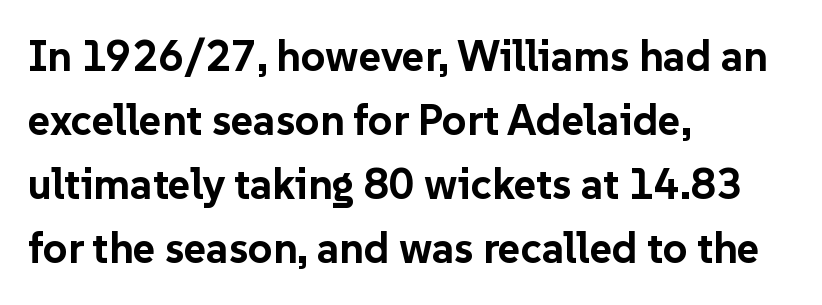
Q: Is the text bold? A: Yes.
Q: Is the text italic (slanted)? A: No, it is upright.
Q: Is the typeface a serif or a sans-serif typeface? A: Sans-serif.
Q: Is the text underlined? A: No.
Q: How is the paragraph aligned? A: Left-aligned.
Q: Is the spacing between letters normal or unusually wide? A: Normal.
Q: Is the spacing between lines tight, normal or loose? A: Normal.
Q: Width (condensed, normal, or wide)? A: Normal.
Q: Stroke contrast? A: Low.
Q: x-height? A: Medium.
Q: Monospaced? A: No.
